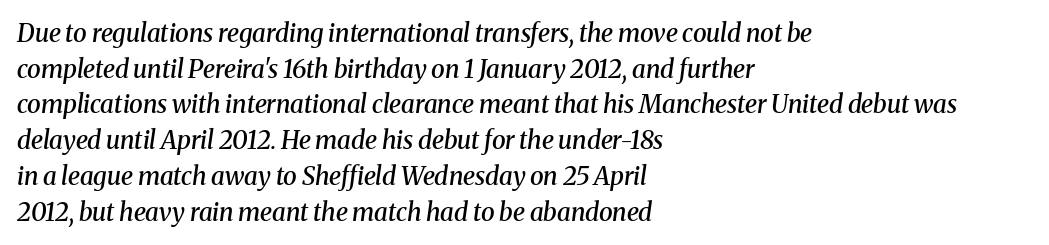
Q: Is the text bold? A: Semi-bold.
Q: Is the text italic (slanted)? A: Yes, it leans right by about 8 degrees.
Q: Is the text underlined? A: No.
Q: How is the paragraph aligned? A: Left-aligned.
Q: Is the spacing between letters normal or unusually wide? A: Normal.
Q: Is the spacing between lines tight, normal or loose? A: Normal.
